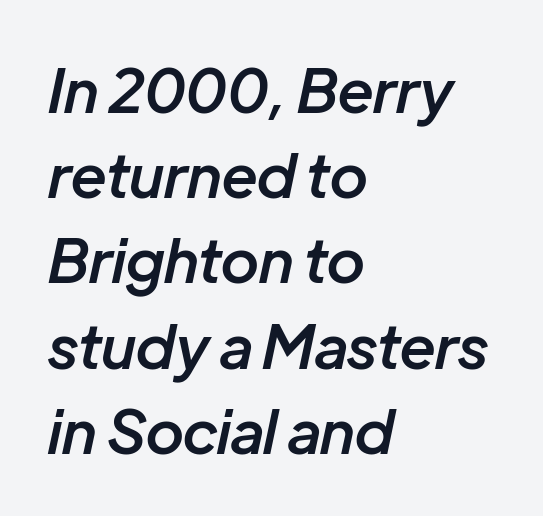
Q: Is the text bold? A: Semi-bold.
Q: Is the text italic (slanted)? A: Yes, it leans right by about 12 degrees.
Q: Is the text underlined? A: No.
Q: How is the paragraph aligned? A: Left-aligned.
Q: Is the spacing between letters normal or unusually wide? A: Normal.
Q: Is the spacing between lines tight, normal or loose? A: Normal.
Q: Width (condensed, normal, or wide)? A: Normal.
Q: Stroke contrast? A: Low.
Q: x-height? A: Medium.
Q: Monospaced? A: No.
